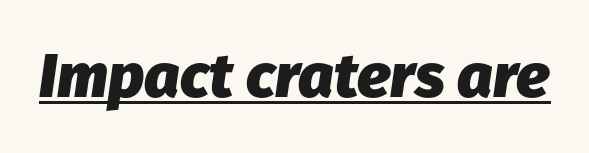
A full-strength bold gives these letters their thick strokes. Glance below the letters and you will spot a drawn line. Characters follow at the spacing the type designer built in. Proportional: the letters do not fall into vertical columns. The whole block is typeset with a tilt.
